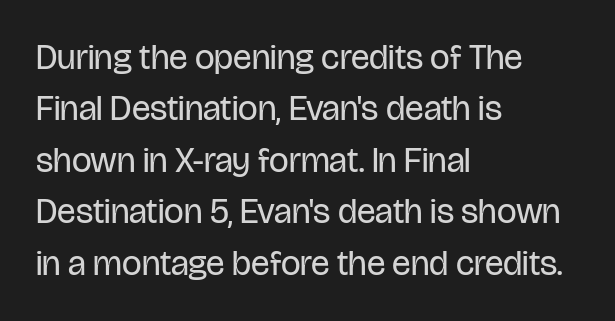
The image shows 35 px regular-weight, condensed sans-serif type, upright; set left-aligned, normal line spacing (1.47x), normal letter spacing, not underlined; low stroke contrast and a large x-height.
